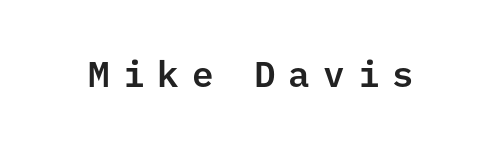
{"serif": "no", "italic": "no", "width": "normal", "stroke_contrast": "low", "x_height": "medium", "monospaced": "yes", "underline": "no", "letter_spacing": "wide", "letter_spacing_em": 0.36, "glyph_px": 36}
